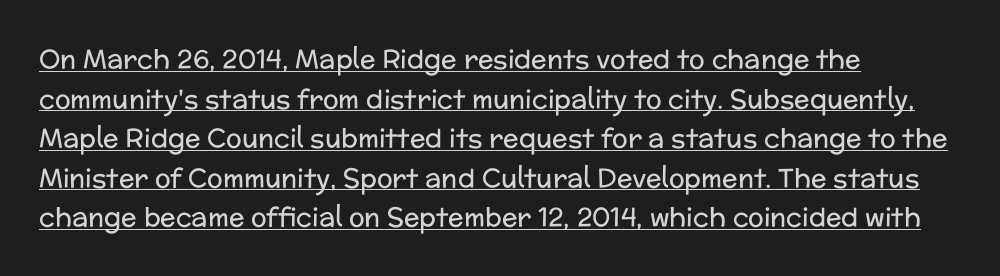
The image shows 26 px text type, upright; set left-aligned, normal line spacing (1.52x), normal letter spacing, underlined.
